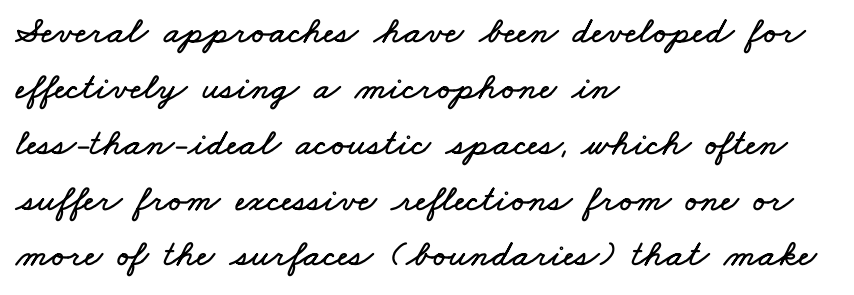
No extra tracking has been applied to these lines. Glance below the letters and you will spot only blank space. A typesetter would call this proportional, since set widths differ per character. The setting favours the left margin, as ordinary paragraphs usually do. Successive baselines arrive at the customary interval.
